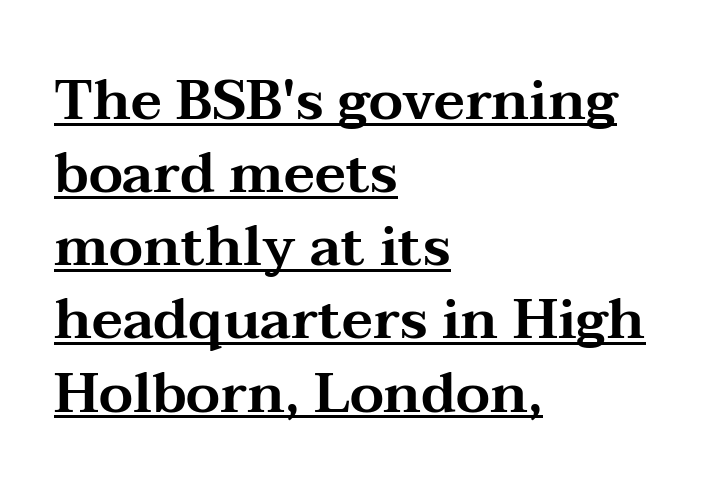
The text block is weighted toward the left margin, trailing off unevenly rightward. Horizontal bands of white between lines are of average thickness. A continuous stroke trails under the words, as in a hyperlink. The letters advance in unequal steps, a hallmark of proportional type. Words appear dense and cohesive because spacing is normal.
